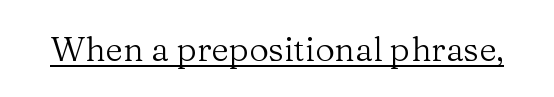
Q: Is the text bold? A: No.
Q: Is the text italic (slanted)? A: No, it is upright.
Q: Is the typeface a serif or a sans-serif typeface? A: Serif.
Q: Is the text underlined? A: Yes.
Q: Is the spacing between letters normal or unusually wide? A: Normal.
Q: Width (condensed, normal, or wide)? A: Normal.
Q: Stroke contrast? A: Medium.
Q: x-height? A: Medium.
Q: Monospaced? A: No.
